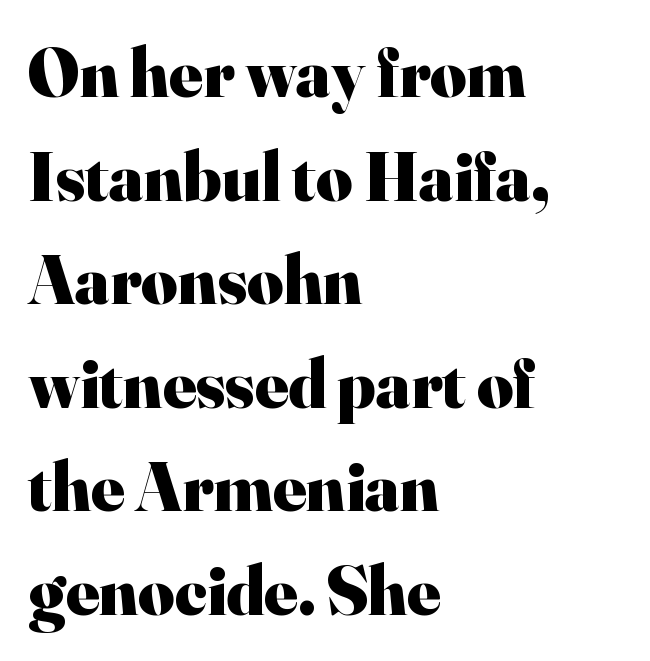
Q: Is the text bold? A: Yes.
Q: Is the text italic (slanted)? A: No, it is upright.
Q: Is the typeface a serif or a sans-serif typeface? A: Serif.
Q: Is the text underlined? A: No.
Q: How is the paragraph aligned? A: Left-aligned.
Q: Is the spacing between letters normal or unusually wide? A: Normal.
Q: Is the spacing between lines tight, normal or loose? A: Normal.
Q: Width (condensed, normal, or wide)? A: Normal.
Q: Stroke contrast? A: High.
Q: x-height? A: Small.
Q: Monospaced? A: No.
